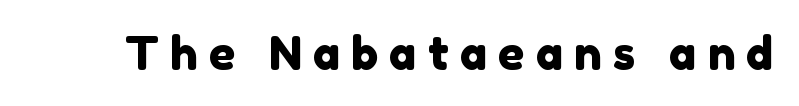
Q: Is the typeface a serif or a sans-serif typeface? A: Sans-serif.
Q: Is the text underlined? A: No.
Q: Is the spacing between letters normal or unusually wide? A: Unusually wide.
Q: Width (condensed, normal, or wide)? A: Normal.
Q: x-height? A: Medium.
Q: Monospaced? A: No.
